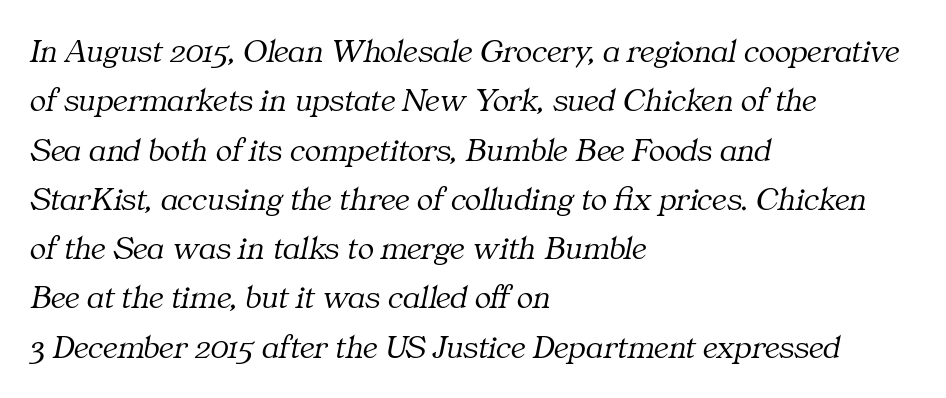
Q: Is the text bold? A: No.
Q: Is the text italic (slanted)? A: Yes, it leans right by about 11 degrees.
Q: Is the typeface a serif or a sans-serif typeface? A: Serif.
Q: Is the text underlined? A: No.
Q: How is the paragraph aligned? A: Left-aligned.
Q: Is the spacing between letters normal or unusually wide? A: Normal.
Q: Is the spacing between lines tight, normal or loose? A: Normal.
Q: Width (condensed, normal, or wide)? A: Normal.
Q: Stroke contrast? A: Medium.
Q: x-height? A: Medium.
Q: Monospaced? A: No.
